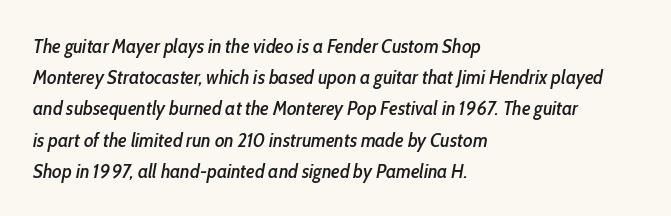
Q: Is the text italic (slanted)? A: Yes, it leans right by about 10 degrees.
Q: Is the text underlined? A: No.
Q: How is the paragraph aligned? A: Left-aligned.
Q: Is the spacing between letters normal or unusually wide? A: Normal.
Q: Is the spacing between lines tight, normal or loose? A: Normal.
